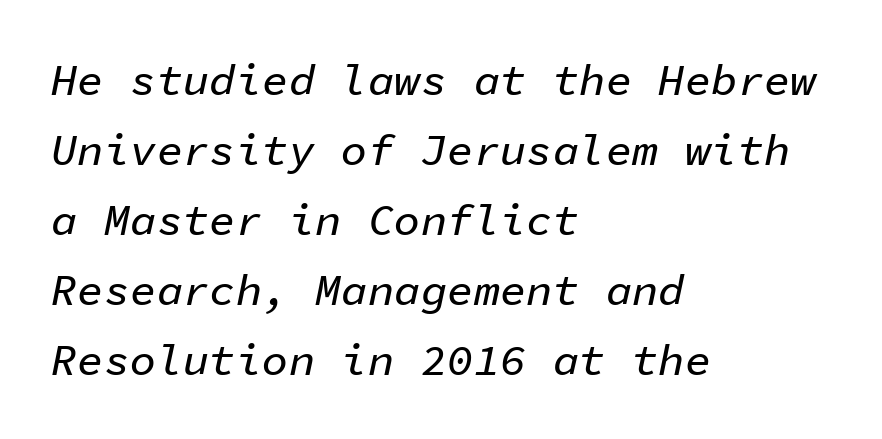
{"italic": "yes", "lean": "right", "slant_degrees": 11, "width": "normal", "stroke_contrast": "low", "x_height": "medium", "monospaced": "yes", "underline": "no", "align": "left", "line_spacing": "normal", "line_spacing_ratio": 1.59, "letter_spacing": "normal", "letter_spacing_em": 0.0, "glyph_px": 44}
